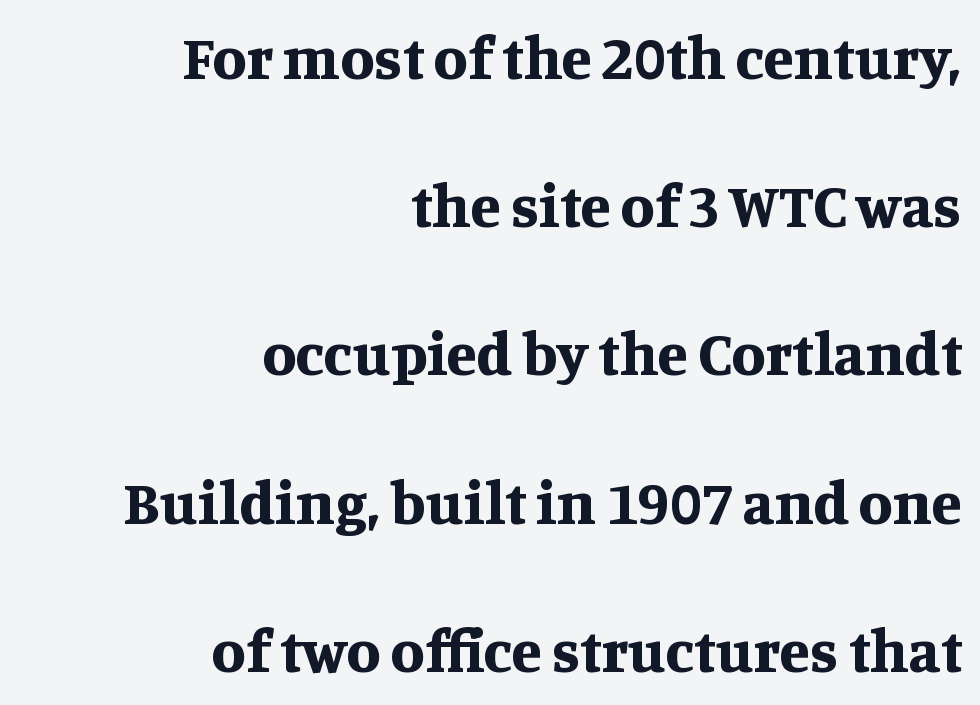
Q: Is the text bold? A: Yes.
Q: Is the text italic (slanted)? A: No, it is upright.
Q: Is the typeface a serif or a sans-serif typeface? A: Serif.
Q: Is the text underlined? A: No.
Q: How is the paragraph aligned? A: Right-aligned.
Q: Is the spacing between letters normal or unusually wide? A: Normal.
Q: Is the spacing between lines tight, normal or loose? A: Loose.
Q: Width (condensed, normal, or wide)? A: Normal.
Q: Stroke contrast? A: Medium.
Q: x-height? A: Large.
Q: Monospaced? A: No.
